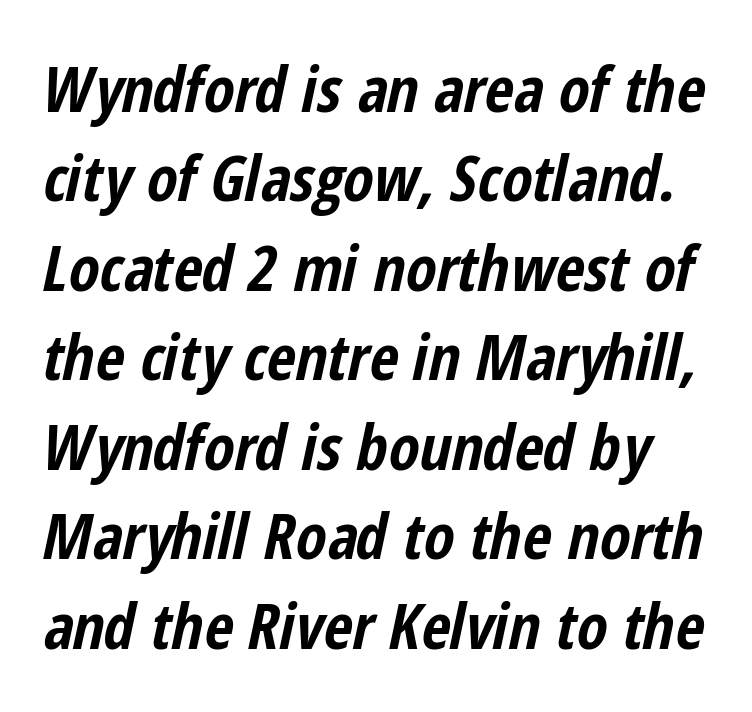
{"italic": "yes", "lean": "right", "slant_degrees": 12, "bold": "yes", "weight": "bold", "width": "condensed", "stroke_contrast": "low", "x_height": "medium", "monospaced": "no", "underline": "no", "line_spacing": "normal", "line_spacing_ratio": 1.42, "letter_spacing": "normal", "letter_spacing_em": 0.0, "glyph_px": 63}
